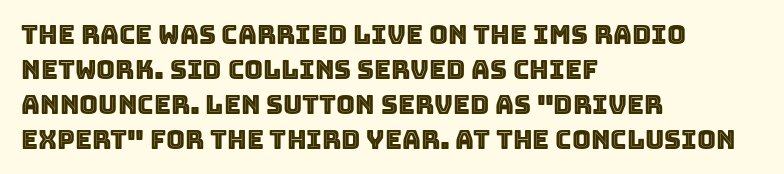
The image shows 26 px text type, upright; set left-aligned, normal line spacing (1.34x), normal letter spacing, not underlined.
